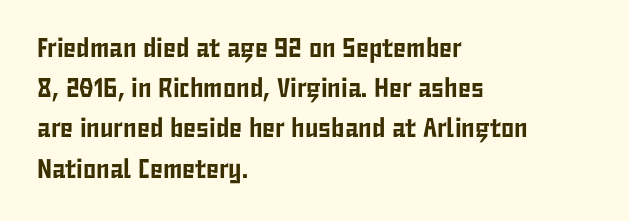
Summary of vertical rhythm: regular, with standard interline spacing. No italicization has been applied; the sample stays upright. One-word summary of the alignment: left. The line texture is even and compact thanks to regular tracking. The space directly below the letters is spotless.
